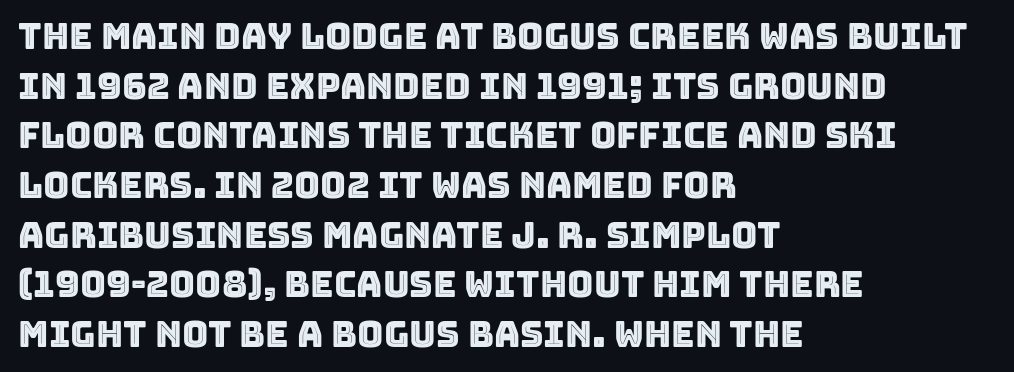
Q: Is the text italic (slanted)? A: No, it is upright.
Q: Is the text underlined? A: No.
Q: How is the paragraph aligned? A: Left-aligned.
Q: Is the spacing between letters normal or unusually wide? A: Normal.
Q: Is the spacing between lines tight, normal or loose? A: Normal.
Q: Width (condensed, normal, or wide)? A: Normal.
Q: x-height? A: Large.
Q: Monospaced? A: No.
